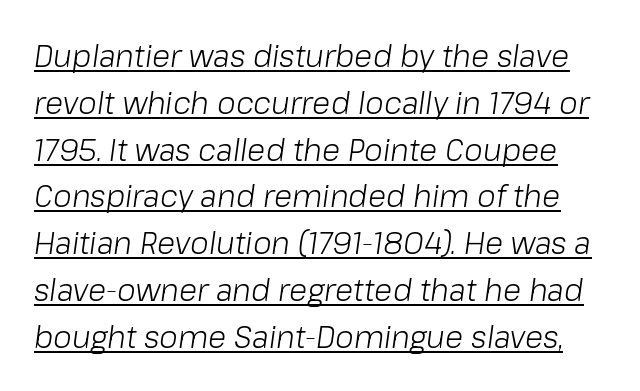
Vertically, the passage feels balanced, rows spaced as you'd expect. You can see a thin bar hugging the bottom of the glyphs. Does the lettering tilt? It does — this is italic. Think standard paragraph weight, or any step lighter than that. Varying glyph widths throughout — classic text-font behaviour.
